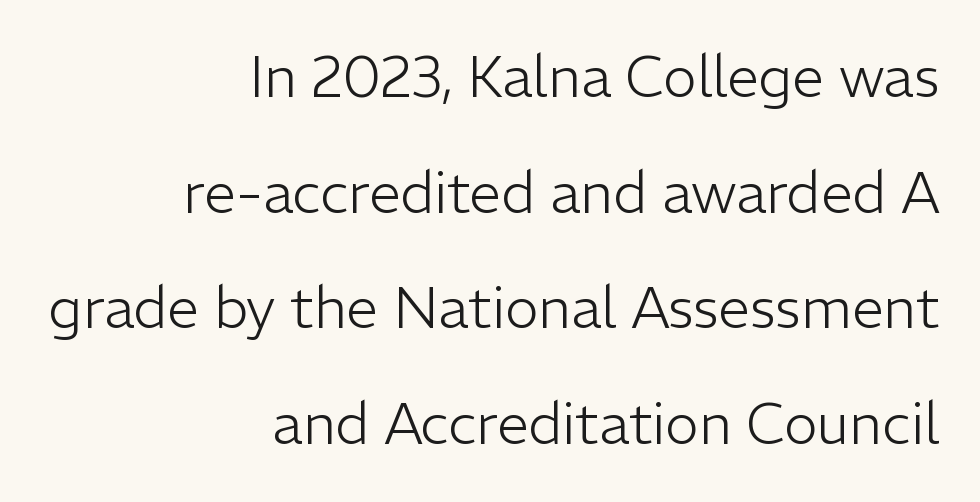
Proportional: the letters do not fall into vertical columns. The specimen reads as upright at a glance. The rendering keeps characters at their native spacing. Alignment: flush right. Descender tails drop into unmarked territory. The face used here is a sans, in the tradition of grotesques and geometrics.
